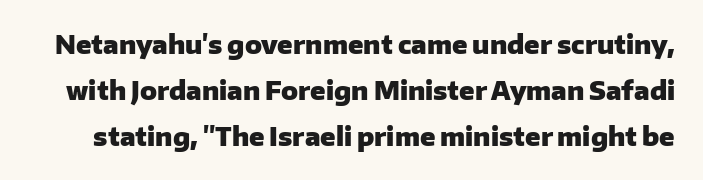
These lines keep a tight, regular rhythm from letter to letter. This is roman type, the default non-slanted kind. Honestly, there is no underline to notice here at all. Strong, thick strokes mark this as bold type.
